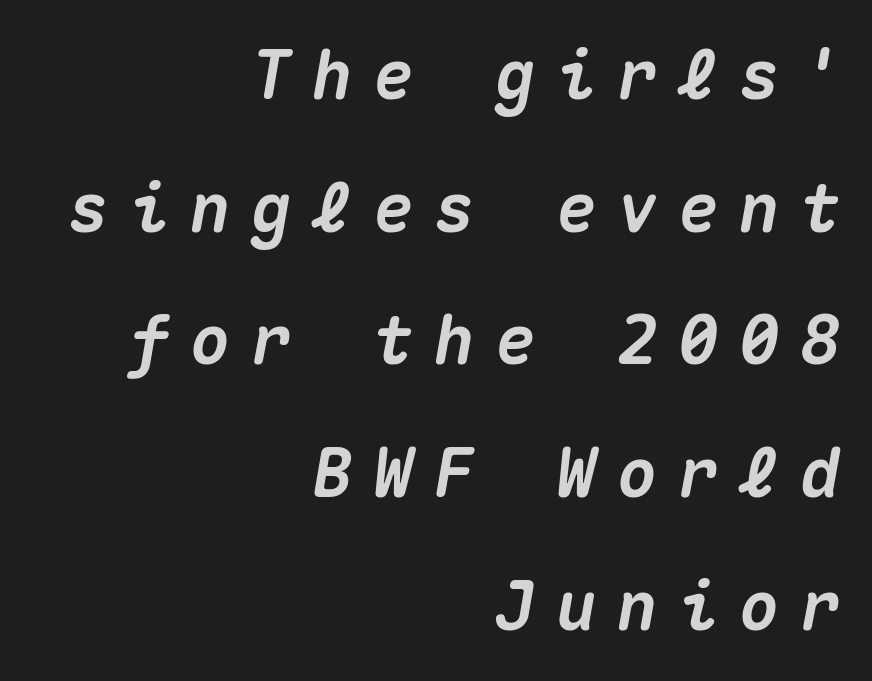
The image shows 67 px heavy type, italic (leaning right), monospaced; set right-aligned, loose line spacing (1.98x), unusually wide letter spacing (+0.31 em), not underlined; medium stroke contrast and a medium x-height.
